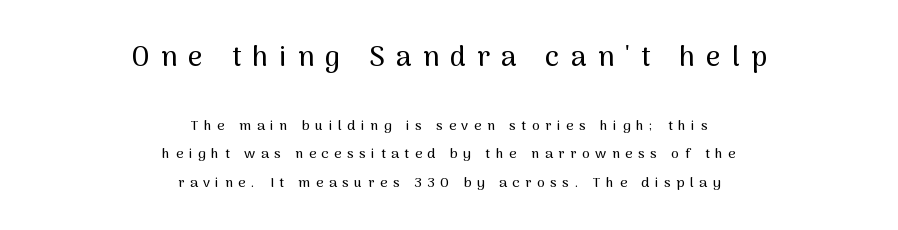
The image shows 28 px sans-serif type, upright; set centered, loose line spacing (2.02x), unusually wide letter spacing (+0.4 em), not underlined; the first (top) block is 2.0x larger; medium stroke contrast and a medium x-height.
